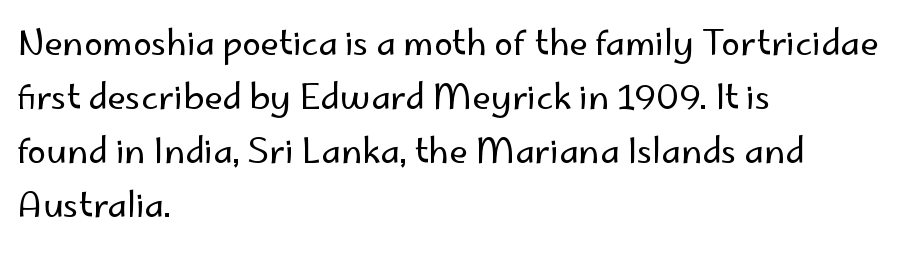
Weight: not bold — regular or lighter. Beneath every word, the page is bare. These lines are rendered in a variable-pitch font. Is this a sans? Yes — the strokes have no serifs. Short and long lines alike share a common starting point at left. The designer left line spacing at the default.
